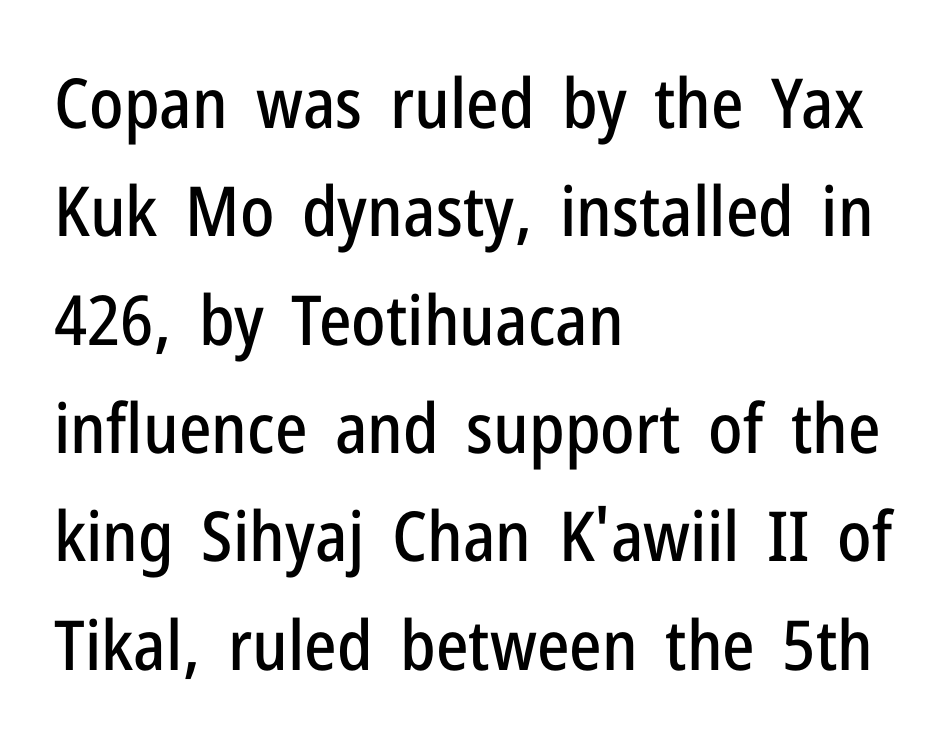
Q: Is the text italic (slanted)? A: No, it is upright.
Q: Is the typeface a serif or a sans-serif typeface? A: Sans-serif.
Q: Is the text underlined? A: No.
Q: How is the paragraph aligned? A: Left-aligned.
Q: Is the spacing between letters normal or unusually wide? A: Normal.
Q: Is the spacing between lines tight, normal or loose? A: Normal.
Q: Width (condensed, normal, or wide)? A: Condensed.
Q: Stroke contrast? A: Low.
Q: x-height? A: Medium.
Q: Monospaced? A: No.
